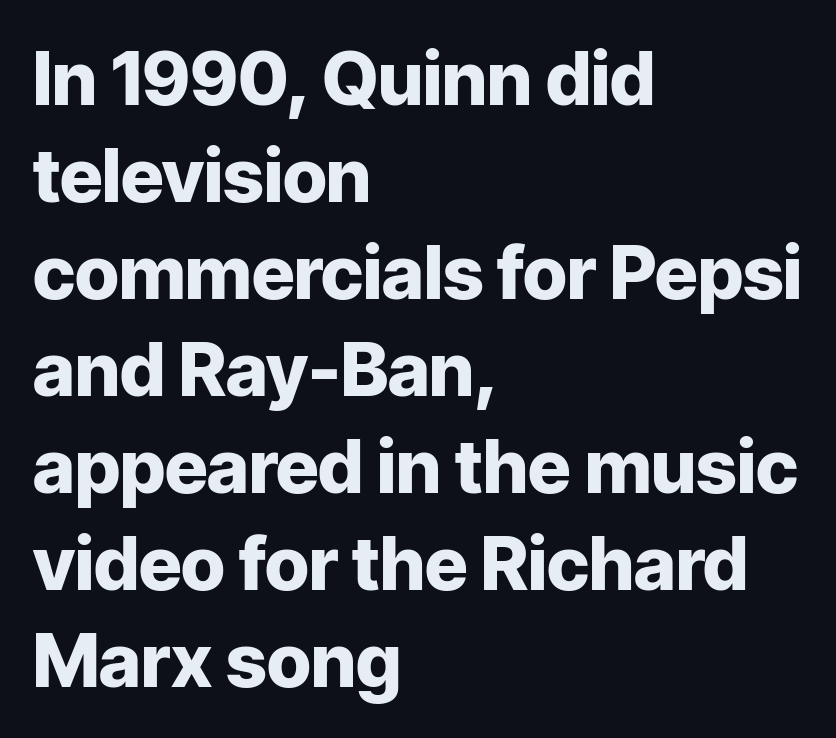
Q: Is the text bold? A: Yes.
Q: Is the text italic (slanted)? A: No, it is upright.
Q: Is the typeface a serif or a sans-serif typeface? A: Sans-serif.
Q: Is the text underlined? A: No.
Q: How is the paragraph aligned? A: Left-aligned.
Q: Is the spacing between letters normal or unusually wide? A: Normal.
Q: Is the spacing between lines tight, normal or loose? A: Normal.
Q: Width (condensed, normal, or wide)? A: Normal.
Q: Stroke contrast? A: Low.
Q: x-height? A: Medium.
Q: Monospaced? A: No.
